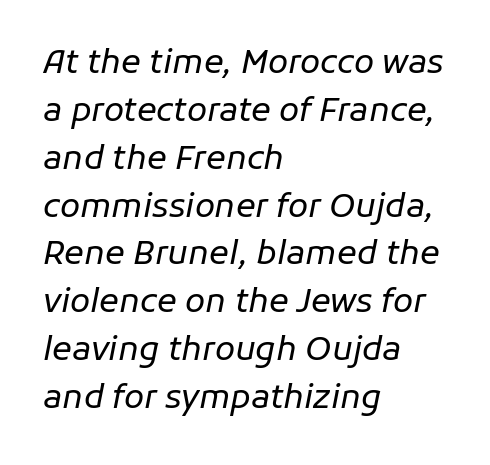
Q: Is the text bold? A: No.
Q: Is the text italic (slanted)? A: Yes, it leans right by about 11 degrees.
Q: Is the text underlined? A: No.
Q: How is the paragraph aligned? A: Left-aligned.
Q: Is the spacing between letters normal or unusually wide? A: Normal.
Q: Is the spacing between lines tight, normal or loose? A: Normal.
Q: Width (condensed, normal, or wide)? A: Normal.
Q: Stroke contrast? A: Low.
Q: x-height? A: Medium.
Q: Monospaced? A: No.
